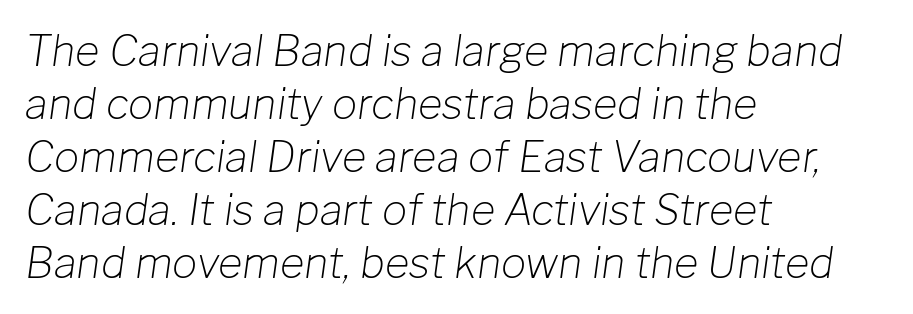
Q: Is the text bold? A: No.
Q: Is the text italic (slanted)? A: Yes, it leans right by about 8 degrees.
Q: Is the text underlined? A: No.
Q: How is the paragraph aligned? A: Left-aligned.
Q: Is the spacing between letters normal or unusually wide? A: Normal.
Q: Is the spacing between lines tight, normal or loose? A: Normal.
Q: Width (condensed, normal, or wide)? A: Normal.
Q: Stroke contrast? A: Low.
Q: x-height? A: Medium.
Q: Monospaced? A: No.
